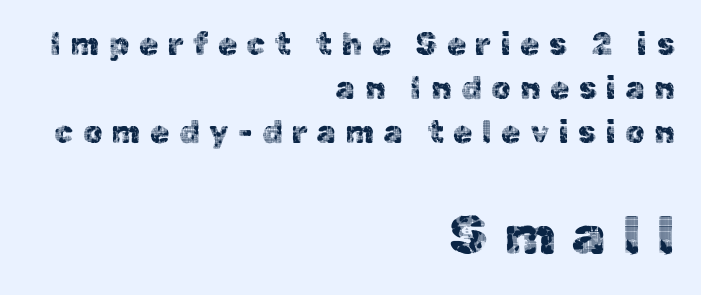
{"serif": "no", "italic": "no", "width": "normal", "x_height": "medium", "monospaced": "no", "underline": "no", "align": "right", "line_spacing": "normal", "line_spacing_ratio": 1.42, "letter_spacing": "wide", "letter_spacing_em": 0.3, "larger_block": "second", "size_ratio": 1.77, "glyph_px": 55}
